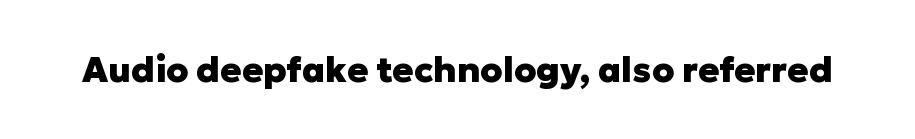
On the weight axis this lands at bold, roughly 700. A typesetter would call this proportional, since set widths differ per character. Spacing between characters is what you'd get straight out of the box. When letters stand straight like this, we call the style roman or upright. The gap between lines stays unmarked.
